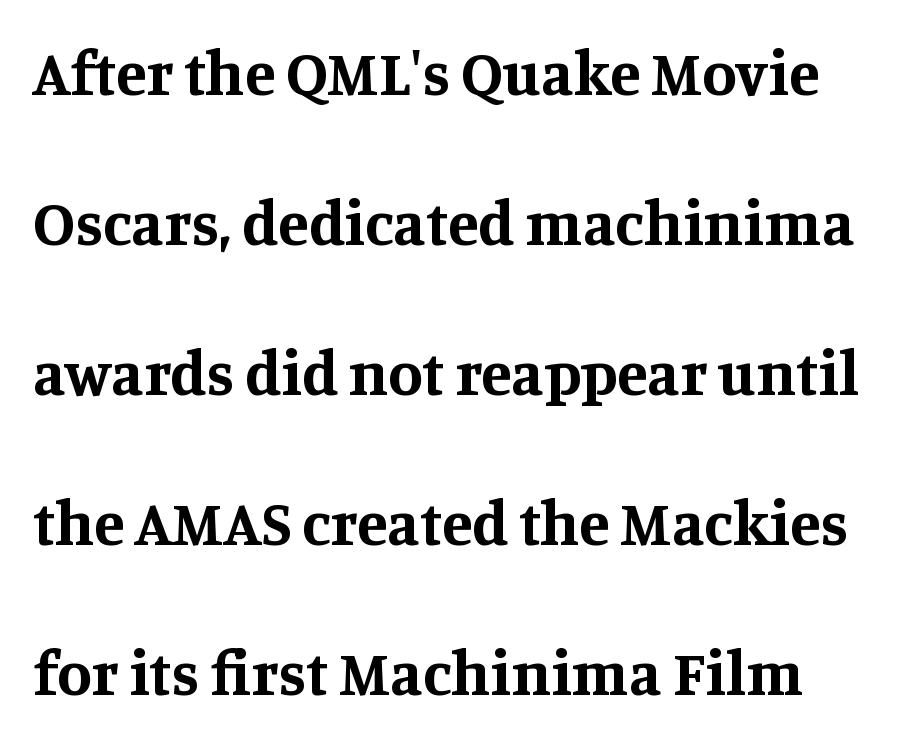
Classification — serif. The letterforms sit shoulder to shoulder at normal distance. What's the leading like? Stretched, with rows far apart. The rendering uses natural spacing where letterforms have individual widths. The typography opts for an upright posture over an oblique one. Plain, unruled lines of type.
